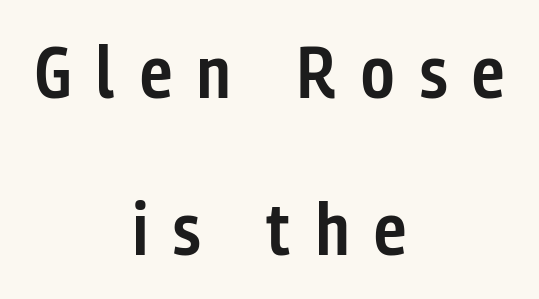
The image shows 73 px semibold, condensed sans-serif type, upright; set centered, loose line spacing (2.15x), unusually wide letter spacing (+0.35 em), not underlined; low stroke contrast and a medium x-height.
